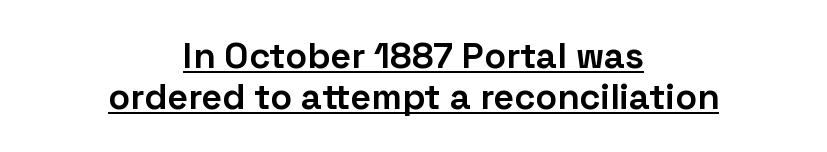
The image shows 36 px bold sans-serif type, upright; set centered, tight line spacing (1.13x), normal letter spacing, underlined; low stroke contrast and a medium x-height.
